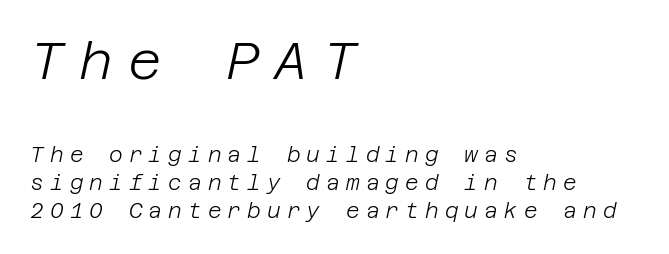
Q: Is the text bold? A: No.
Q: Is the text italic (slanted)? A: Yes, it leans right by about 12 degrees.
Q: Is the text underlined? A: No.
Q: How is the paragraph aligned? A: Left-aligned.
Q: Is the spacing between letters normal or unusually wide? A: Unusually wide.
Q: Is the spacing between lines tight, normal or loose? A: Normal.
Q: Which block of text is set in a larger size, the first (top) or the second (bottom)? A: The first (top) one.
Q: Width (condensed, normal, or wide)? A: Normal.
Q: Stroke contrast? A: Low.
Q: x-height? A: Large.
